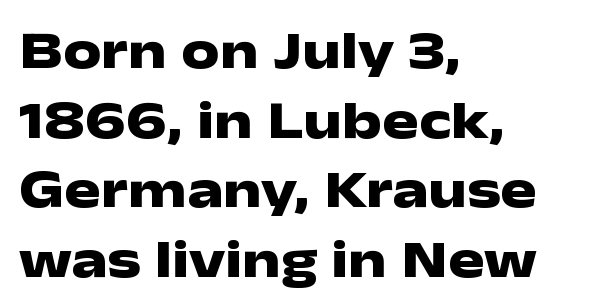
{"serif": "no", "italic": "no", "bold": "yes", "weight": "heavy", "width": "wide", "stroke_contrast": "low", "x_height": "medium", "monospaced": "no", "underline": "no", "align": "left", "line_spacing": "normal", "line_spacing_ratio": 1.29, "letter_spacing": "normal", "letter_spacing_em": 0.0, "glyph_px": 54}
